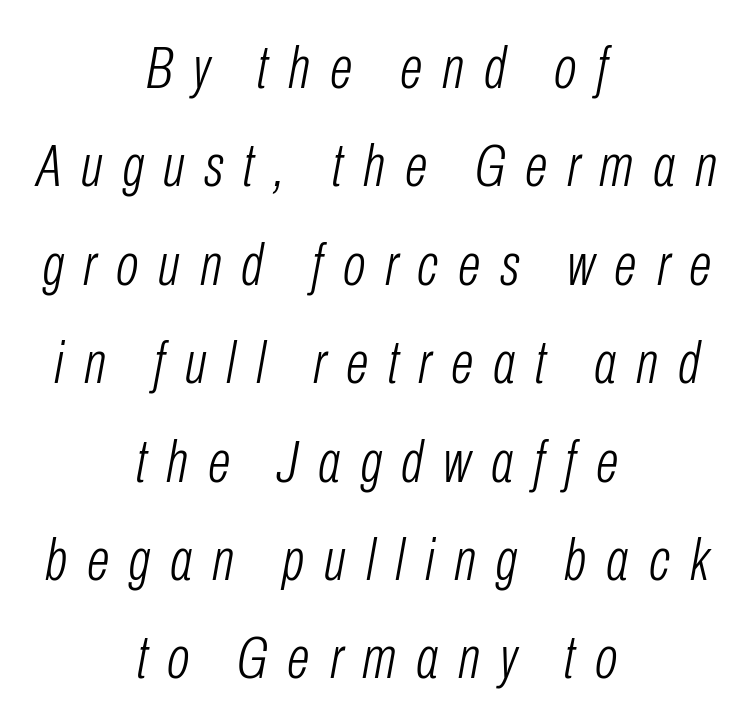
Q: Is the text bold? A: No.
Q: Is the text italic (slanted)? A: Yes, it leans right by about 10 degrees.
Q: Is the text underlined? A: No.
Q: How is the paragraph aligned? A: Centered.
Q: Is the spacing between letters normal or unusually wide? A: Unusually wide.
Q: Is the spacing between lines tight, normal or loose? A: Normal.
Q: Width (condensed, normal, or wide)? A: Condensed.
Q: Stroke contrast? A: Low.
Q: x-height? A: Medium.
Q: Monospaced? A: No.
